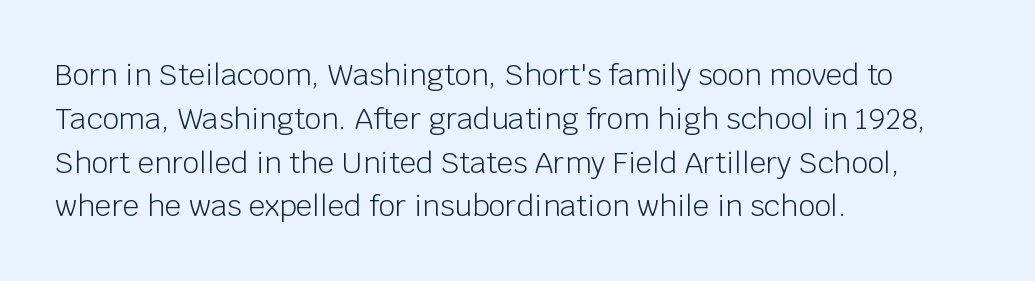
Nothing unusual about the tracking: characters are spaced as the font intends. Look at the bottom of the vertical strokes: they stop flat, with no serifs. Does the lettering tilt? It doesn't — this is upright. Typeset ragged right — the left edge is the straight one. The face looks like a standard text weight, possibly lighter.
